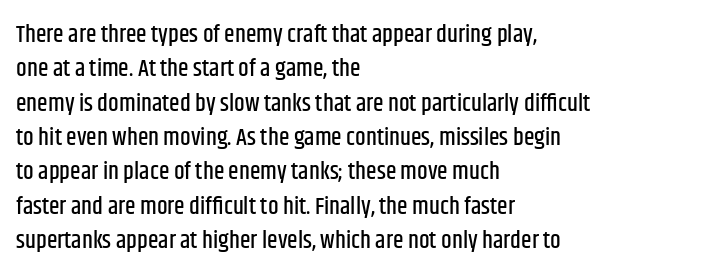
{"italic": "no", "underline": "no", "align": "left", "line_spacing": "normal", "line_spacing_ratio": 1.43, "letter_spacing": "normal", "letter_spacing_em": 0.0, "glyph_px": 24}
